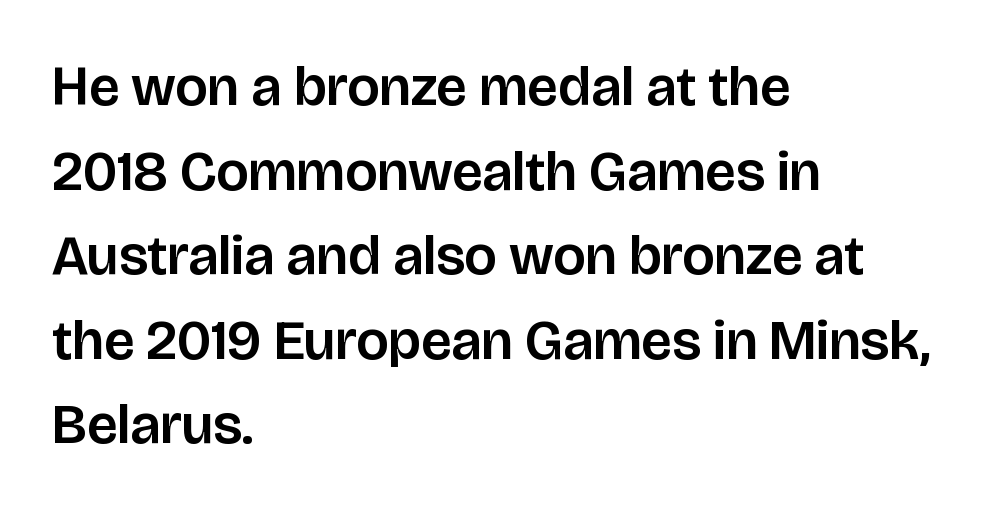
{"serif": "no", "italic": "no", "width": "normal", "stroke_contrast": "low", "x_height": "large", "monospaced": "no", "underline": "no", "align": "left", "line_spacing": "normal", "line_spacing_ratio": 1.51, "letter_spacing": "normal", "letter_spacing_em": 0.0, "glyph_px": 56}
